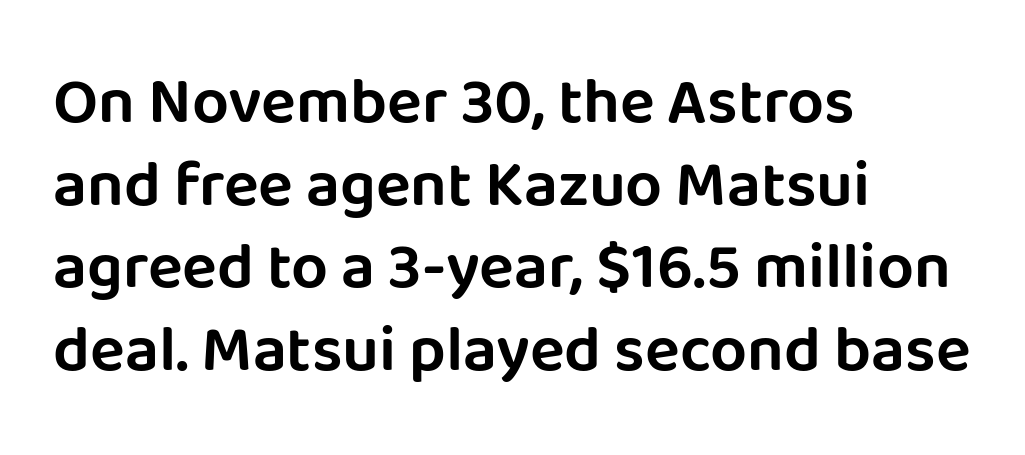
Q: Is the text italic (slanted)? A: No, it is upright.
Q: Is the typeface a serif or a sans-serif typeface? A: Sans-serif.
Q: Is the text underlined? A: No.
Q: How is the paragraph aligned? A: Left-aligned.
Q: Is the spacing between letters normal or unusually wide? A: Normal.
Q: Is the spacing between lines tight, normal or loose? A: Normal.
Q: Width (condensed, normal, or wide)? A: Normal.
Q: Stroke contrast? A: Low.
Q: x-height? A: Large.
Q: Monospaced? A: No.
